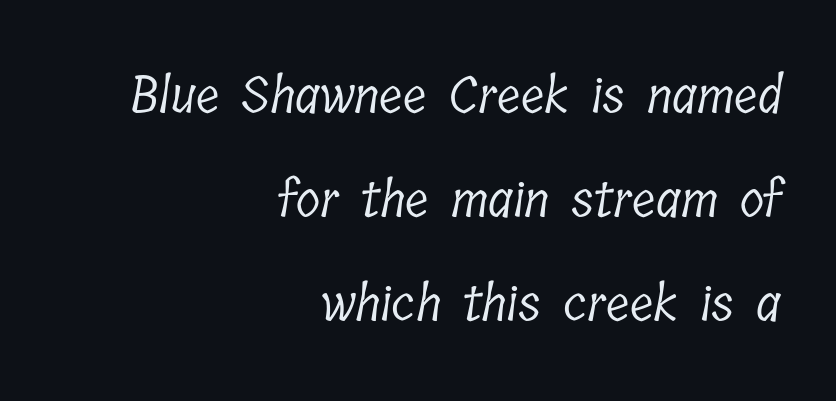
The image shows 50 px light, condensed serif type; set right-aligned, loose line spacing (2.08x), normal letter spacing, not underlined; low stroke contrast and a medium x-height.
